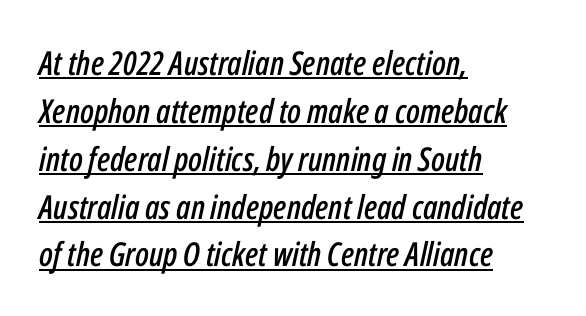
{"italic": "yes", "lean": "right", "slant_degrees": 12, "width": "condensed", "stroke_contrast": "low", "x_height": "medium", "monospaced": "no", "underline": "yes", "align": "left", "line_spacing": "normal", "line_spacing_ratio": 1.45, "letter_spacing": "normal", "letter_spacing_em": 0.0, "glyph_px": 33}
